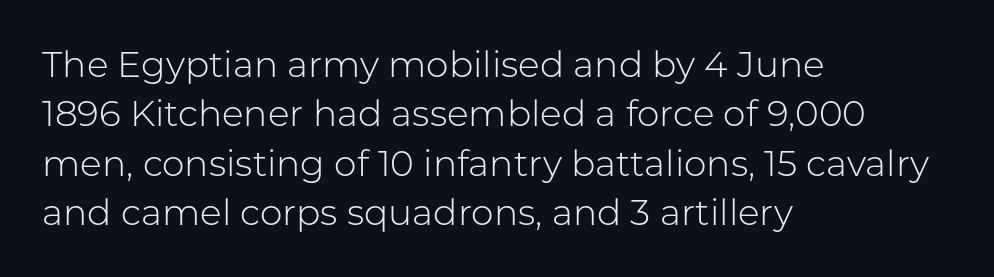
{"serif": "no", "italic": "no", "bold": "no", "weight": "light", "width": "normal", "stroke_contrast": "low", "x_height": "medium", "monospaced": "no", "underline": "no", "align": "left", "line_spacing": "normal", "line_spacing_ratio": 1.37, "letter_spacing": "normal", "letter_spacing_em": 0.0, "glyph_px": 36}
